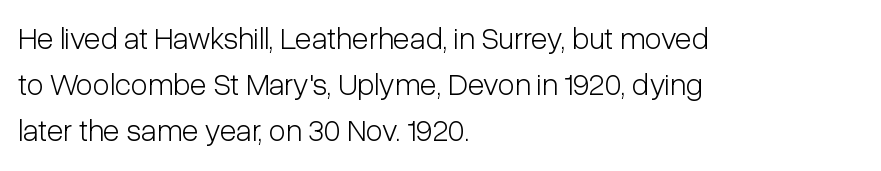
{"serif": "no", "italic": "no", "bold": "no", "weight": "light", "width": "condensed", "stroke_contrast": "low", "x_height": "medium", "monospaced": "no", "underline": "no", "align": "left", "line_spacing": "normal", "line_spacing_ratio": 1.49, "letter_spacing": "normal", "letter_spacing_em": 0.0, "glyph_px": 31}
